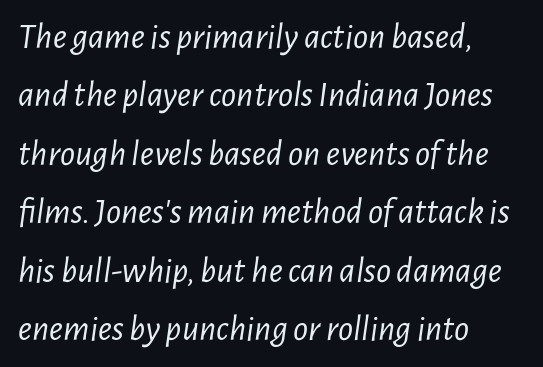
Each word holds together tightly as a unit, with standard inter-letter gaps. No extra ink here — the face is not bold. The axis of the letterforms is tilted away from vertical. The compositor pushed each line to the left boundary. The letters advance in unequal steps, a hallmark of proportional type. Regular leading.
